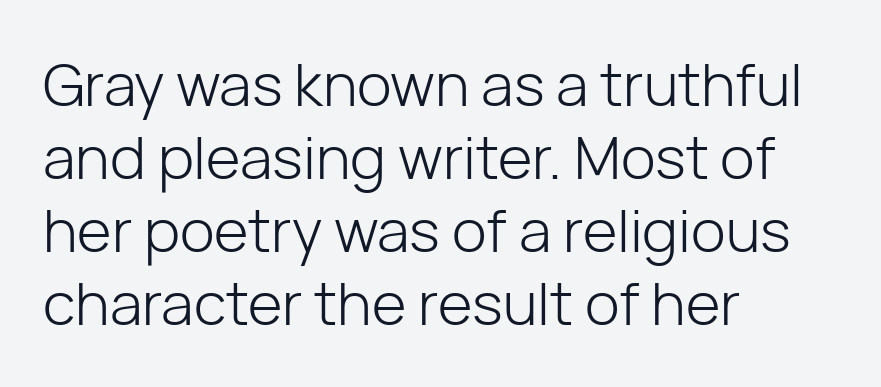
The image shows 59 px light sans-serif type, upright; set left-aligned, line spacing 1.24x, normal letter spacing, not underlined; low stroke contrast and a medium x-height.
